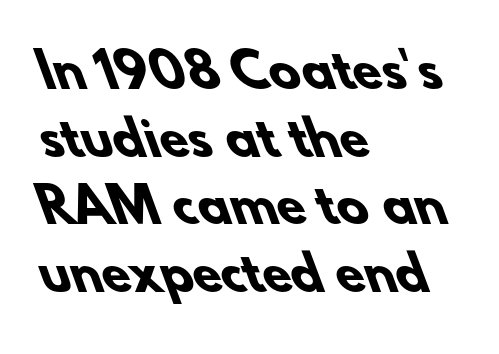
On the weight axis this lands at bold, roughly 700. Honestly, the row spacing looks completely unremarkable. The letters advance in unequal steps, a hallmark of proportional type. Caption: multi-line text, flush left, ragged right. Only glyphs here, with clear space below each row. The rendering shows plain stroke endings on the letterforms — a sans-serif design.
